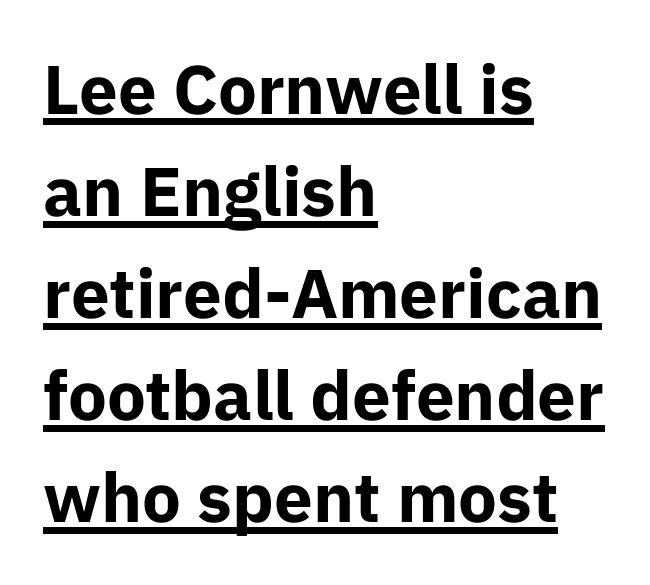
Q: Is the text bold? A: Yes.
Q: Is the text italic (slanted)? A: No, it is upright.
Q: Is the typeface a serif or a sans-serif typeface? A: Sans-serif.
Q: Is the text underlined? A: Yes.
Q: How is the paragraph aligned? A: Left-aligned.
Q: Is the spacing between letters normal or unusually wide? A: Normal.
Q: Is the spacing between lines tight, normal or loose? A: Normal.
Q: Width (condensed, normal, or wide)? A: Normal.
Q: Stroke contrast? A: Low.
Q: x-height? A: Medium.
Q: Monospaced? A: No.
